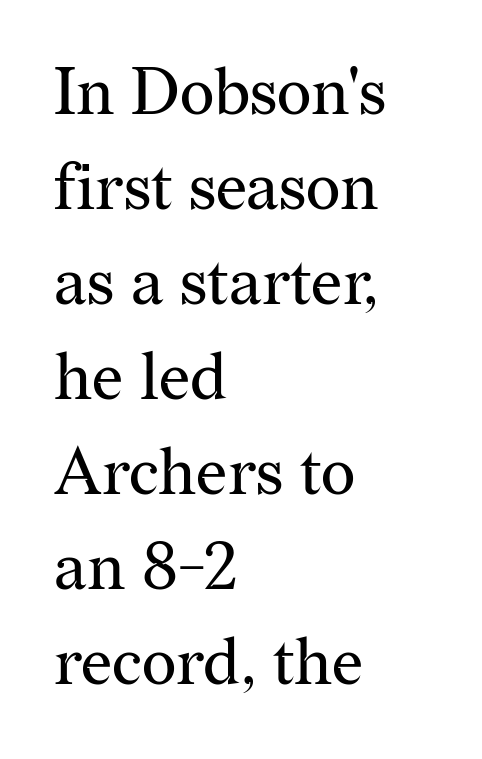
Q: Is the text bold? A: No.
Q: Is the text italic (slanted)? A: No, it is upright.
Q: Is the typeface a serif or a sans-serif typeface? A: Serif.
Q: Is the text underlined? A: No.
Q: How is the paragraph aligned? A: Left-aligned.
Q: Is the spacing between letters normal or unusually wide? A: Normal.
Q: Is the spacing between lines tight, normal or loose? A: Normal.
Q: Width (condensed, normal, or wide)? A: Normal.
Q: Stroke contrast? A: Medium.
Q: x-height? A: Medium.
Q: Monospaced? A: No.
